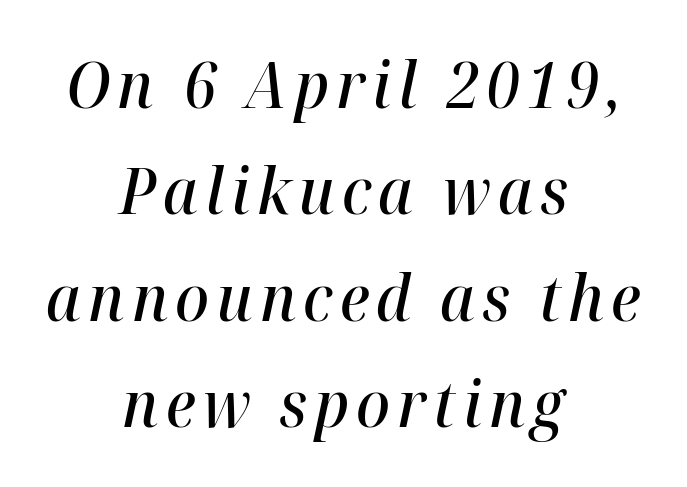
Q: Is the text bold? A: Semi-bold.
Q: Is the text italic (slanted)? A: Yes, it leans right by about 12 degrees.
Q: Is the text underlined? A: No.
Q: How is the paragraph aligned? A: Centered.
Q: Is the spacing between lines tight, normal or loose? A: Normal.
Q: Width (condensed, normal, or wide)? A: Normal.
Q: Stroke contrast? A: High.
Q: x-height? A: Medium.
Q: Monospaced? A: No.
